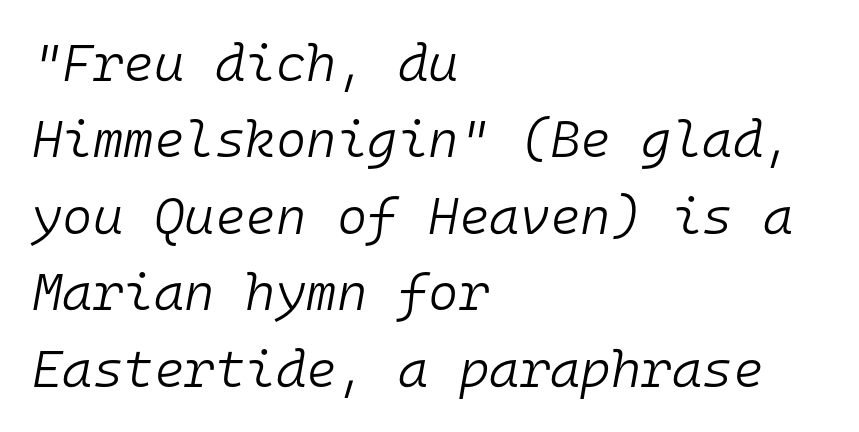
{"italic": "yes", "lean": "right", "slant_degrees": 10, "bold": "no", "weight": "light", "width": "normal", "stroke_contrast": "low", "x_height": "medium", "monospaced": "yes", "underline": "no", "align": "left", "line_spacing": "normal", "line_spacing_ratio": 1.47, "letter_spacing": "normal", "letter_spacing_em": 0.0, "glyph_px": 52}
